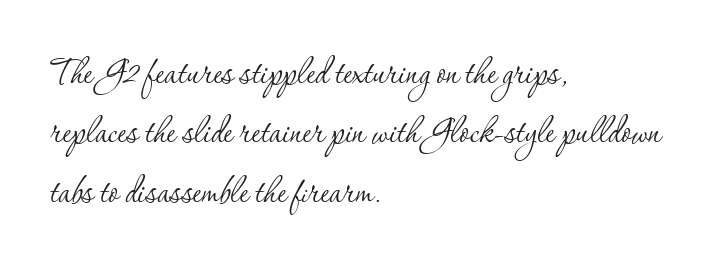
Is this a fixed-width face? No — the glyphs have proportional, varying widths. The baseline area is clear. Weight: regular or lighter. The line texture is even and compact thanks to regular tracking.
